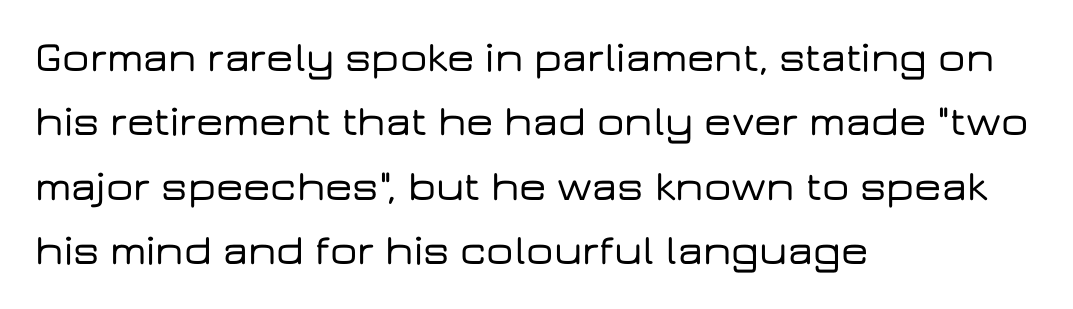
Q: Is the text italic (slanted)? A: No, it is upright.
Q: Is the typeface a serif or a sans-serif typeface? A: Sans-serif.
Q: Is the text underlined? A: No.
Q: How is the paragraph aligned? A: Left-aligned.
Q: Is the spacing between letters normal or unusually wide? A: Normal.
Q: Is the spacing between lines tight, normal or loose? A: Normal.
Q: Width (condensed, normal, or wide)? A: Wide.
Q: Stroke contrast? A: Low.
Q: x-height? A: Medium.
Q: Monospaced? A: No.
